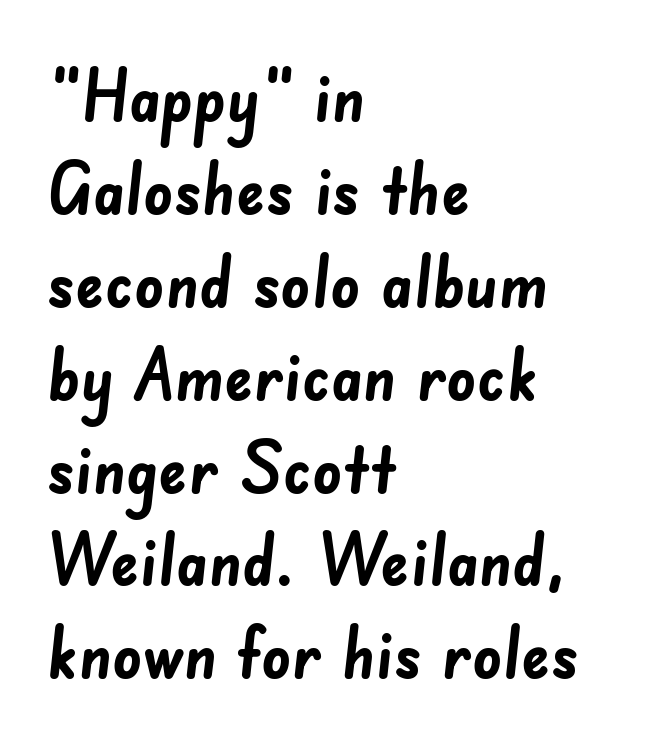
Is the type bold? Yes — the strokes are clearly thick and heavy. Honestly, the letter spacing is just normal — you wouldn't notice it. The paragraph shown leans on its left margin. The rendering uses a moderate line-height, typical for paragraphs. The glyphs in this specimen are sans serif. These lines are rendered in a variable-pitch font.
